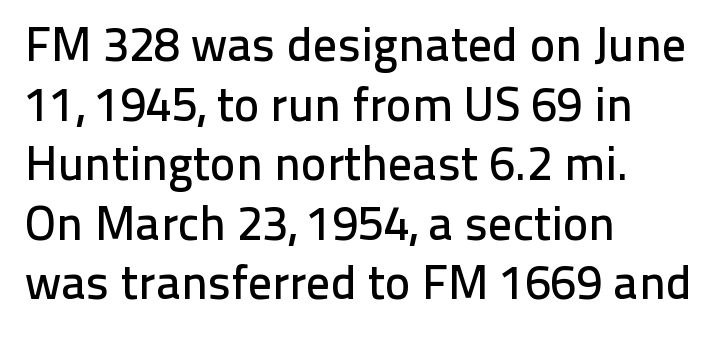
The image shows 48 px sans-serif type, upright; set left-aligned, line spacing 1.24x, normal letter spacing, not underlined; low stroke contrast and a medium x-height.
